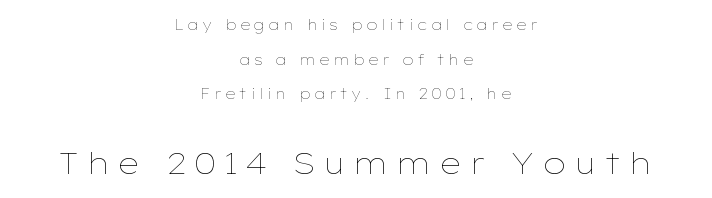
{"italic": "no", "bold": "no", "weight": "thin", "width": "wide", "stroke_contrast": "low", "x_height": "medium", "monospaced": "no", "underline": "no", "align": "center", "line_spacing": "loose", "line_spacing_ratio": 2.47, "letter_spacing": "wide", "letter_spacing_em": 0.23, "larger_block": "second", "size_ratio": 2.14, "glyph_px": 30}
